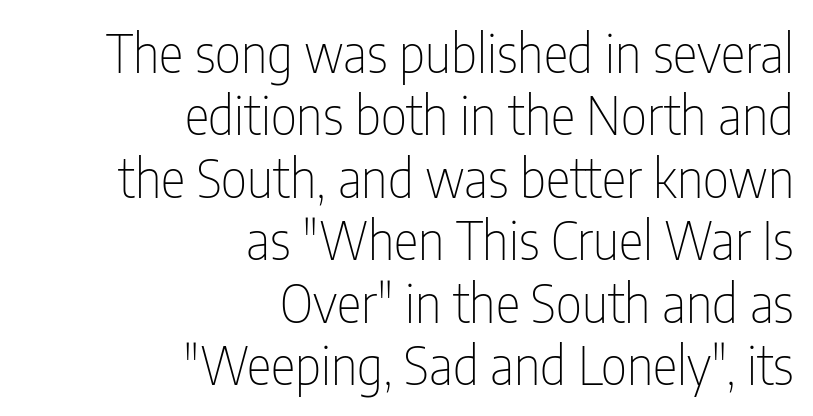
{"serif": "no", "italic": "no", "bold": "no", "weight": "thin", "width": "condensed", "stroke_contrast": "low", "x_height": "medium", "monospaced": "no", "underline": "no", "align": "right", "line_spacing_ratio": 1.2, "letter_spacing": "normal", "letter_spacing_em": 0.0, "glyph_px": 52}
